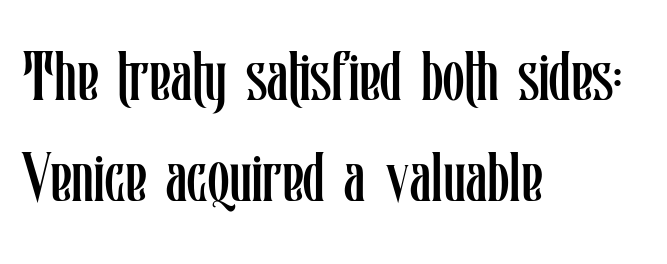
The font sits on the lighter half of the weight spectrum, regular included. Whoever set this chose a conventional vertical rhythm. Here the designer chose a conventional face with non-uniform glyph widths. Italic? Not at all — the glyphs are vertical. A classic flush-left, rag-right setting is used for this passage.
